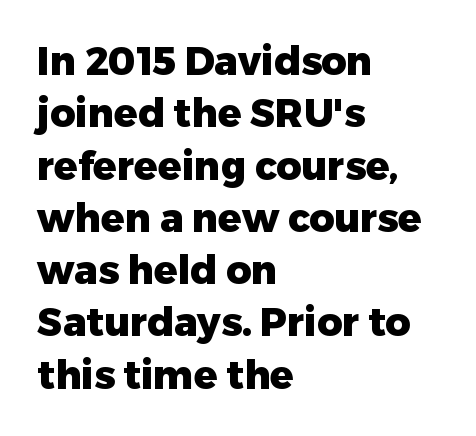
The image shows 39 px heavy sans-serif type, upright; set left-aligned, normal line spacing (1.34x), normal letter spacing, not underlined; low stroke contrast and a medium x-height.
